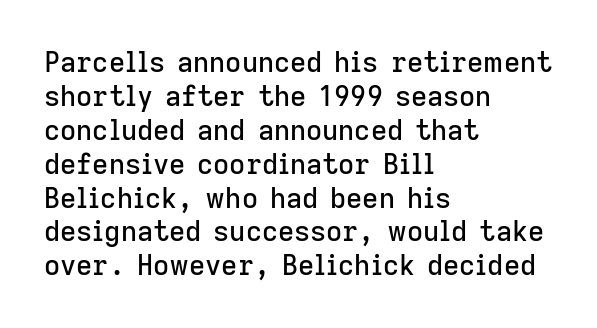
{"serif": "no", "italic": "no", "width": "normal", "stroke_contrast": "low", "x_height": "medium", "monospaced": "no", "underline": "no", "align": "left", "line_spacing_ratio": 1.21, "letter_spacing": "normal", "letter_spacing_em": 0.0, "glyph_px": 28}
